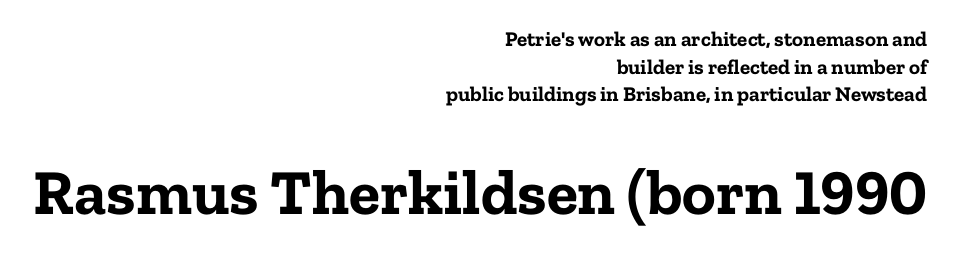
The image shows 64 px bold serif type, upright; set right-aligned, normal line spacing (1.31x), normal letter spacing, not underlined; the second (bottom) block is 3.05x larger; low stroke contrast and a medium x-height.
